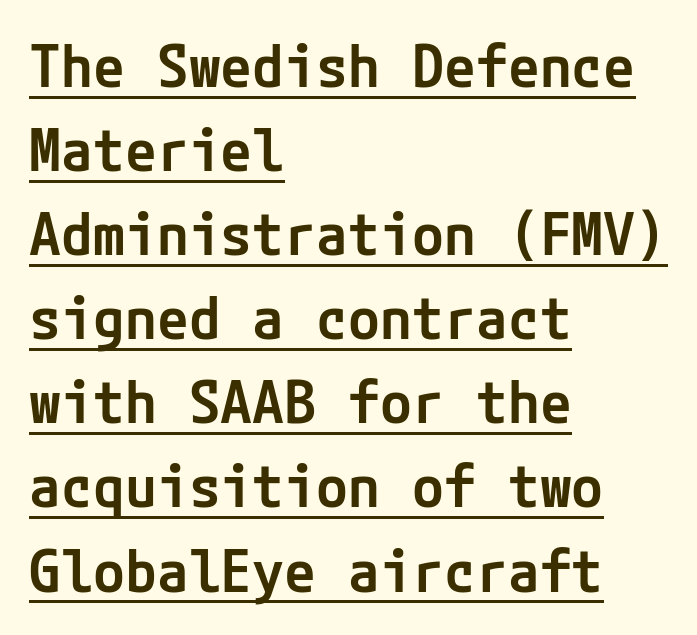
Q: Is the text bold? A: Semi-bold.
Q: Is the text italic (slanted)? A: No, it is upright.
Q: Is the typeface a serif or a sans-serif typeface? A: Sans-serif.
Q: Is the text underlined? A: Yes.
Q: How is the paragraph aligned? A: Left-aligned.
Q: Is the spacing between letters normal or unusually wide? A: Normal.
Q: Is the spacing between lines tight, normal or loose? A: Normal.
Q: Width (condensed, normal, or wide)? A: Normal.
Q: Stroke contrast? A: Low.
Q: x-height? A: Medium.
